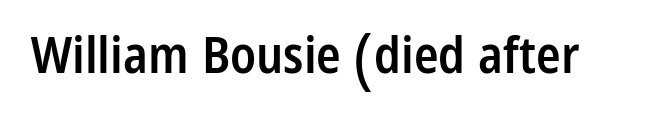
The passage shown is typed in a proportional face where columns would drift. This rendering employs a face without finishing strokes, i.e., a sans-serif. The specimen omits any rule beneath the text block's lines. A fair bit of extra ink — the face is semibold, not bold. No italicization has been applied; the sample stays upright. Students, note that the glyphs here touch the page at normal intervals.
